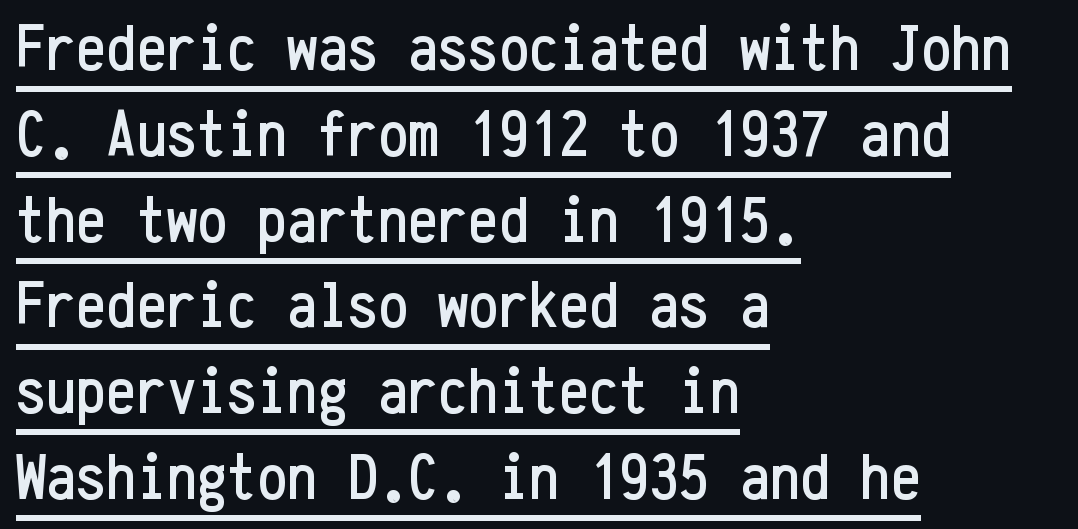
The image shows 67 px condensed sans-serif type, upright, monospaced; set left-aligned, normal line spacing (1.28x), normal letter spacing, underlined; low stroke contrast and a medium x-height.
